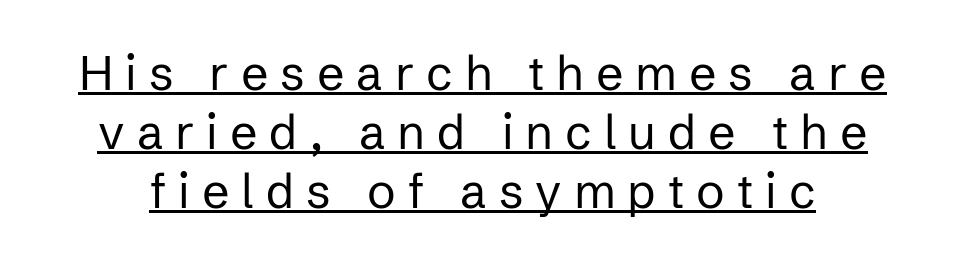
There is plenty of visible air inserted between adjacent glyphs. The rendering uses natural spacing where letterforms have individual widths. A rule runs beneath these lines of type. The face used here is a sans, in the tradition of grotesques and geometrics. Notice how the stems are strictly vertical — no italics here. The letters look calm and open, with moderate or lighter stems.
